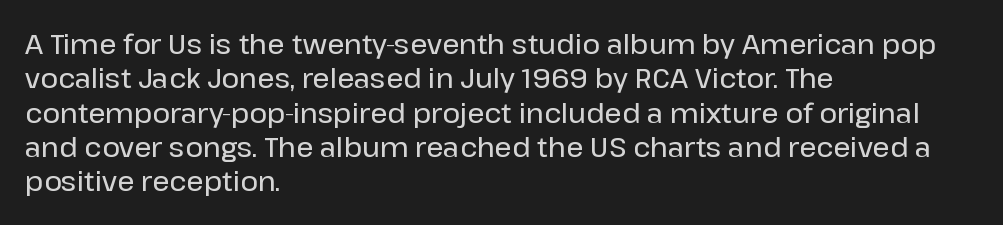
Do the letters lean? They stand straight. Lines of text with bare space underneath. The passage shown stacks its lines at a standard gap. Casual observation: everything's shoved over to the left.
